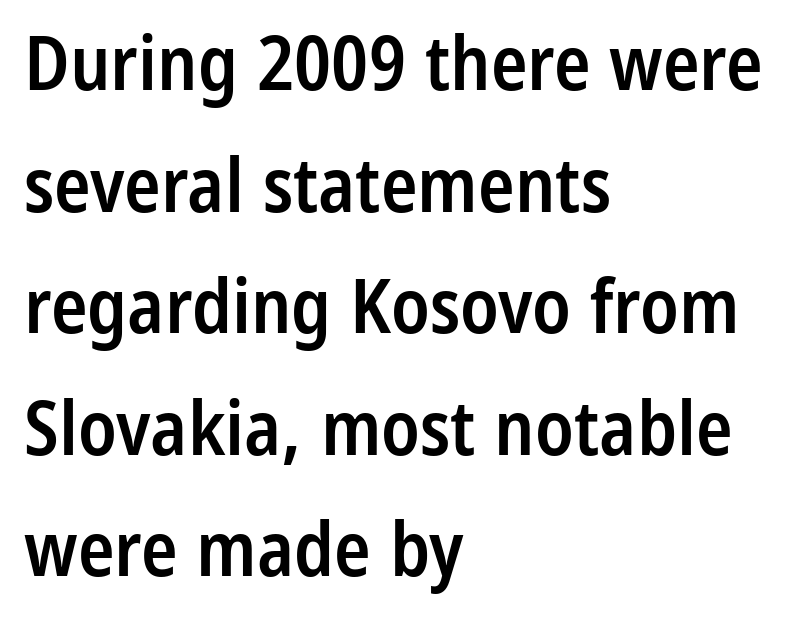
The image shows 76 px semibold, condensed sans-serif type, upright; set left-aligned, normal line spacing (1.6x), normal letter spacing, not underlined; low stroke contrast and a medium x-height.
